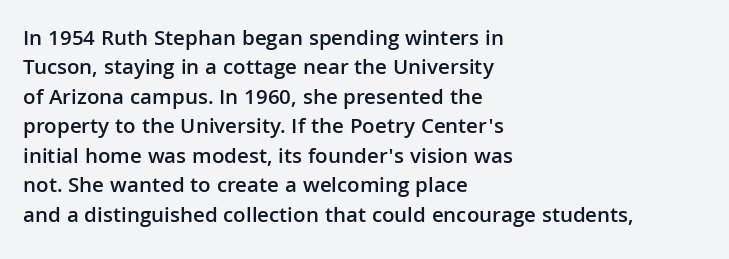
{"italic": "no", "bold": "semi", "underline": "no", "align": "left", "line_spacing": "normal", "line_spacing_ratio": 1.34, "letter_spacing": "normal", "letter_spacing_em": 0.0, "glyph_px": 22}
